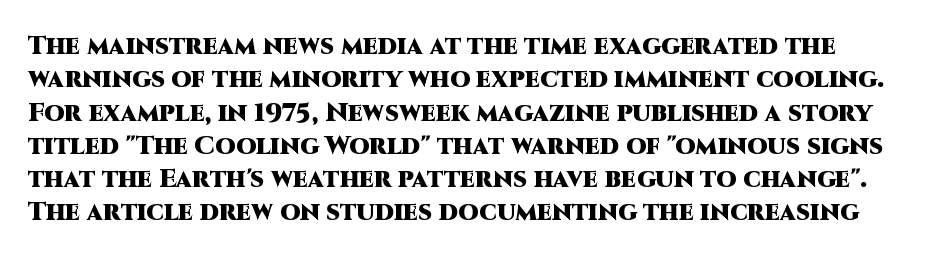
{"italic": "no", "bold": "yes", "underline": "no", "line_spacing": "normal", "line_spacing_ratio": 1.28, "letter_spacing": "normal", "letter_spacing_em": 0.0, "glyph_px": 26}
